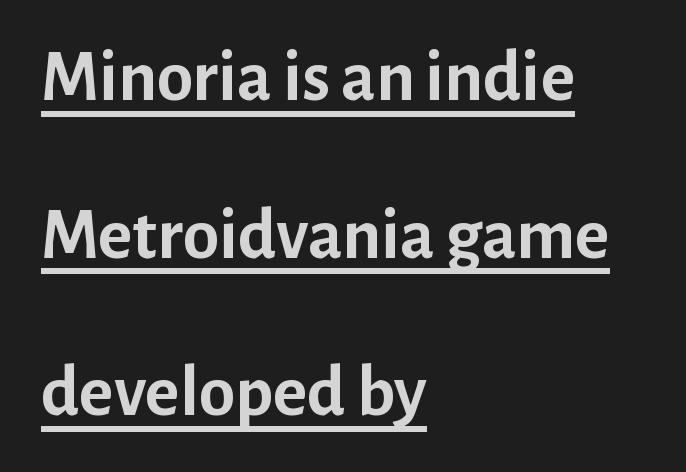
The image shows 73 px semibold sans-serif type, upright; set left-aligned, loose line spacing (2.16x), normal letter spacing, underlined; low stroke contrast and a medium x-height.
